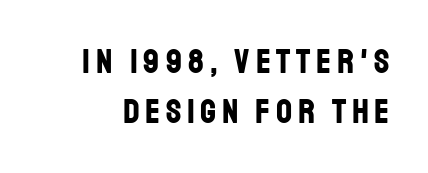
The image shows 35 px bold, condensed sans-serif type, upright; set normal line spacing (1.42x), not underlined; low stroke contrast and a large x-height.
